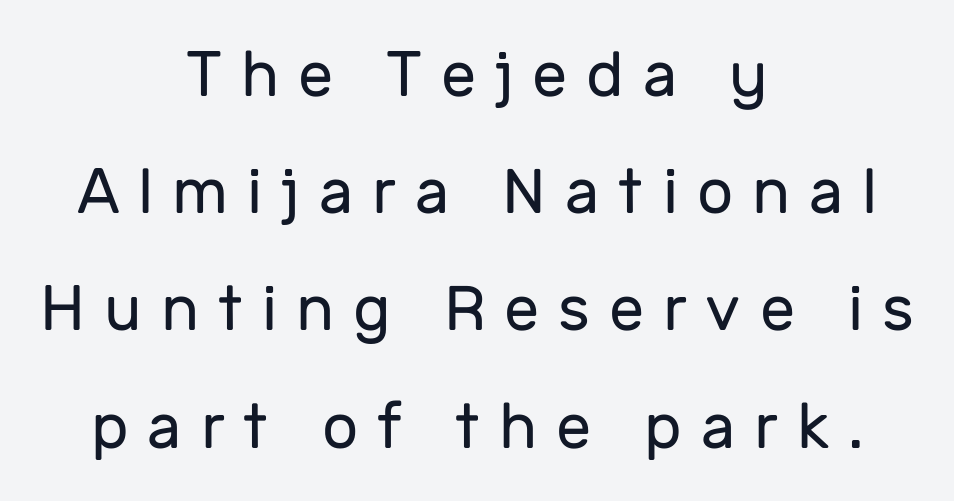
Q: Is the text bold? A: No.
Q: Is the text italic (slanted)? A: No, it is upright.
Q: Is the typeface a serif or a sans-serif typeface? A: Sans-serif.
Q: Is the text underlined? A: No.
Q: How is the paragraph aligned? A: Centered.
Q: Is the spacing between letters normal or unusually wide? A: Unusually wide.
Q: Width (condensed, normal, or wide)? A: Normal.
Q: Stroke contrast? A: Low.
Q: x-height? A: Medium.
Q: Monospaced? A: No.
